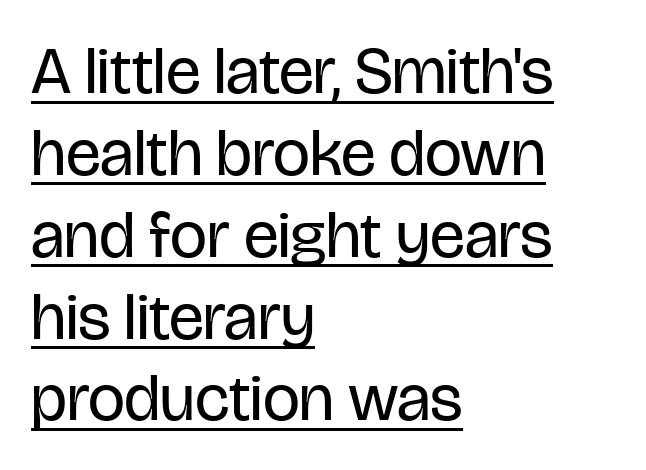
Q: Is the text bold? A: No.
Q: Is the text italic (slanted)? A: No, it is upright.
Q: Is the typeface a serif or a sans-serif typeface? A: Sans-serif.
Q: Is the text underlined? A: Yes.
Q: How is the paragraph aligned? A: Left-aligned.
Q: Is the spacing between letters normal or unusually wide? A: Normal.
Q: Width (condensed, normal, or wide)? A: Condensed.
Q: Stroke contrast? A: Low.
Q: x-height? A: Large.
Q: Monospaced? A: No.
